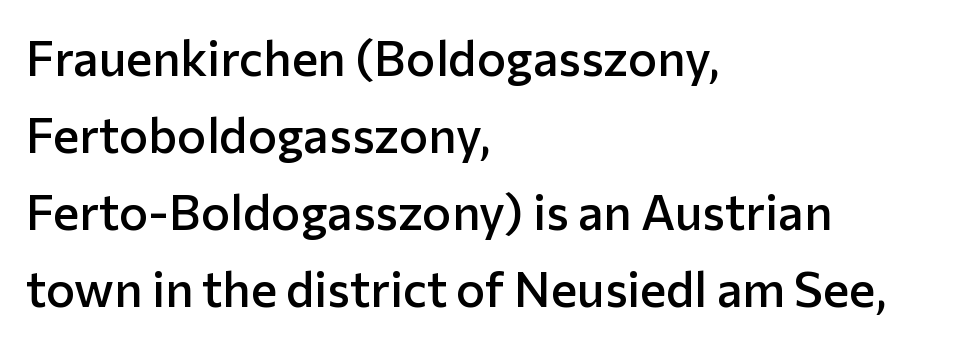
The image shows 49 px semibold sans-serif type, upright; set left-aligned, normal line spacing (1.57x), normal letter spacing, not underlined; low stroke contrast and a medium x-height.
